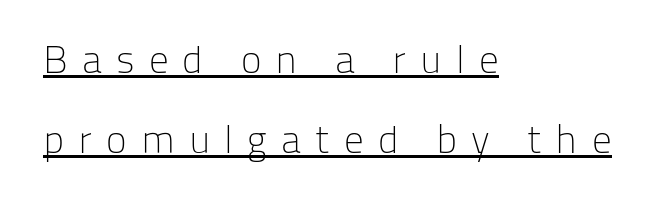
The image shows 39 px light sans-serif type, upright; set left-aligned, loose line spacing (2.06x), unusually wide letter spacing (+0.36 em), underlined; low stroke contrast and a medium x-height.
